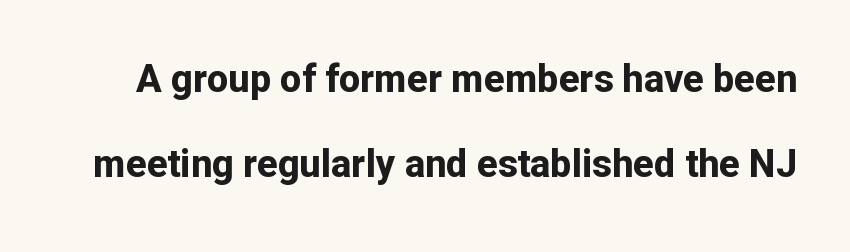
The image shows 38 px bold sans-serif type, upright; set loose line spacing (2.25x), normal letter spacing, not underlined; low stroke contrast and a medium x-height.
